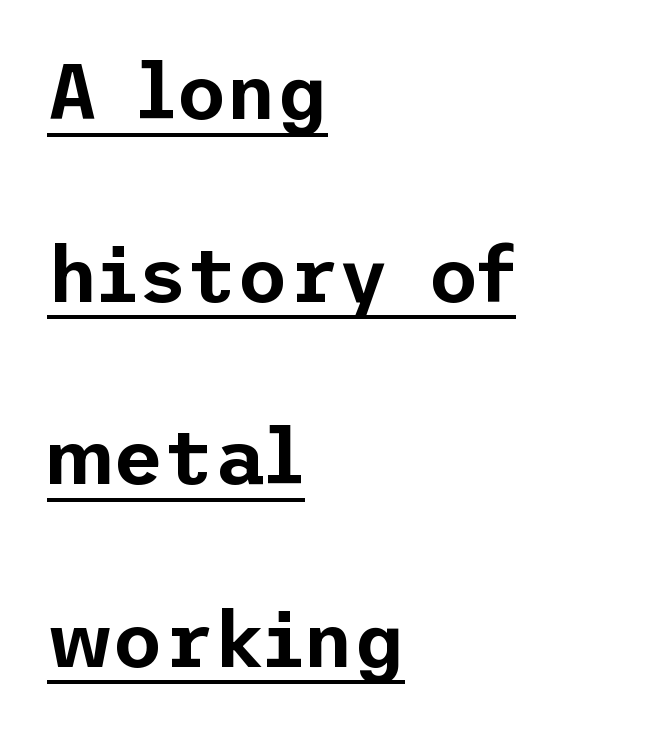
The image shows 78 px sans-serif type, upright; set left-aligned, loose line spacing (2.34x), normal letter spacing, underlined; low stroke contrast and a medium x-height.
